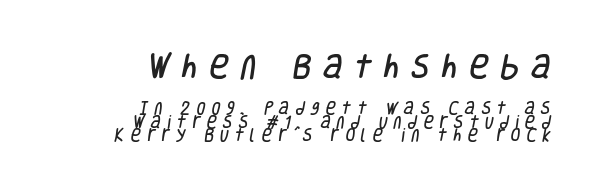
The image shows 27 px text type; set right-aligned, tight line spacing (0.98x), unusually wide letter spacing (+0.44 em), not underlined; the first (top) block is 1.93x larger.
